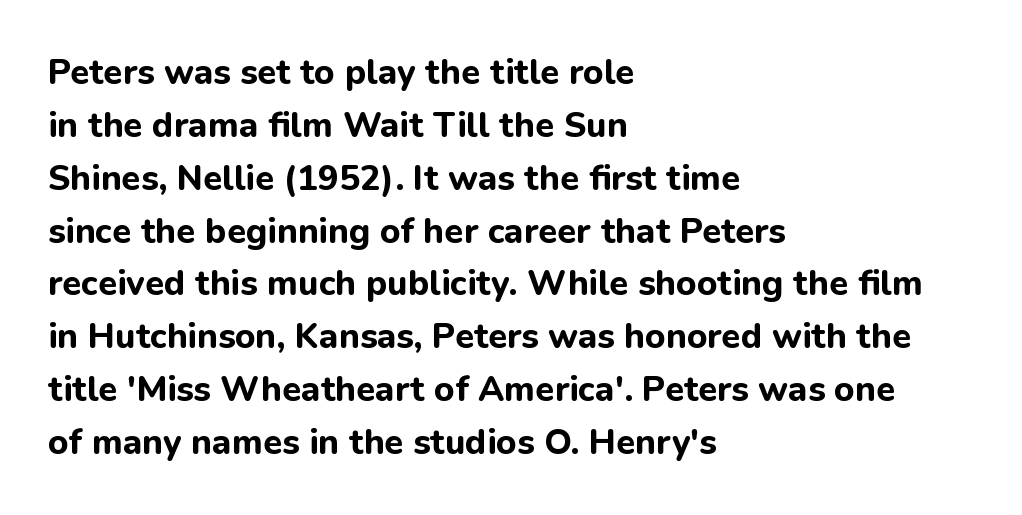
The image shows 35 px bold sans-serif type, upright; set left-aligned, normal line spacing (1.51x), normal letter spacing, not underlined; low stroke contrast and a medium x-height.
